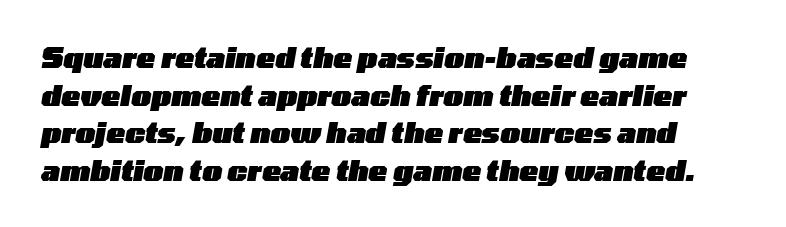
The image shows 28 px heavy, wide type, italic (leaning right); set normal line spacing (1.34x), normal letter spacing, not underlined; low stroke contrast and a medium x-height.
